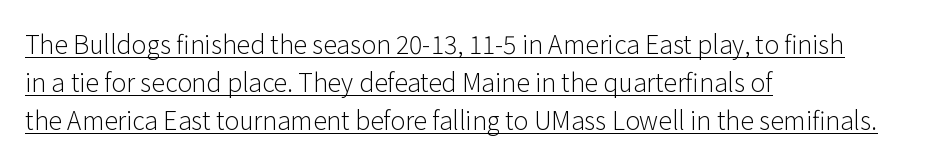
Q: Is the text bold? A: No.
Q: Is the text italic (slanted)? A: No, it is upright.
Q: Is the text underlined? A: Yes.
Q: How is the paragraph aligned? A: Left-aligned.
Q: Is the spacing between letters normal or unusually wide? A: Normal.
Q: Is the spacing between lines tight, normal or loose? A: Normal.
